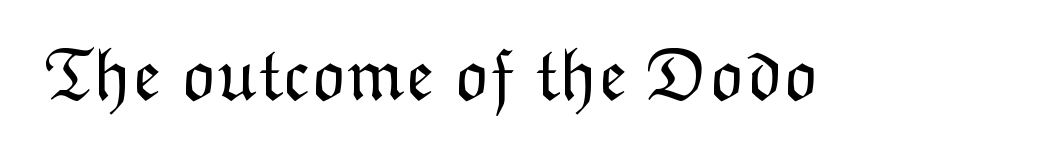
Q: Is the text bold? A: No.
Q: Is the text italic (slanted)? A: No, it is upright.
Q: Is the text underlined? A: No.
Q: Is the spacing between letters normal or unusually wide? A: Normal.
Q: Width (condensed, normal, or wide)? A: Normal.
Q: Stroke contrast? A: Low.
Q: x-height? A: Medium.
Q: Monospaced? A: No.
